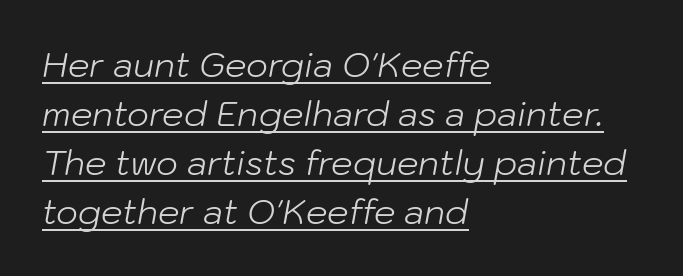
Q: Is the text bold? A: No.
Q: Is the text italic (slanted)? A: Yes, it leans right by about 10 degrees.
Q: Is the text underlined? A: Yes.
Q: How is the paragraph aligned? A: Left-aligned.
Q: Is the spacing between letters normal or unusually wide? A: Normal.
Q: Is the spacing between lines tight, normal or loose? A: Normal.
Q: Width (condensed, normal, or wide)? A: Normal.
Q: Stroke contrast? A: Low.
Q: x-height? A: Medium.
Q: Monospaced? A: No.
